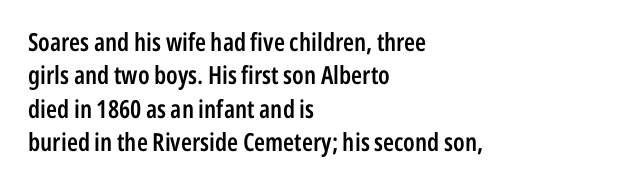
The image shows 25 px text type, upright; set left-aligned, normal line spacing (1.34x), normal letter spacing, not underlined.
